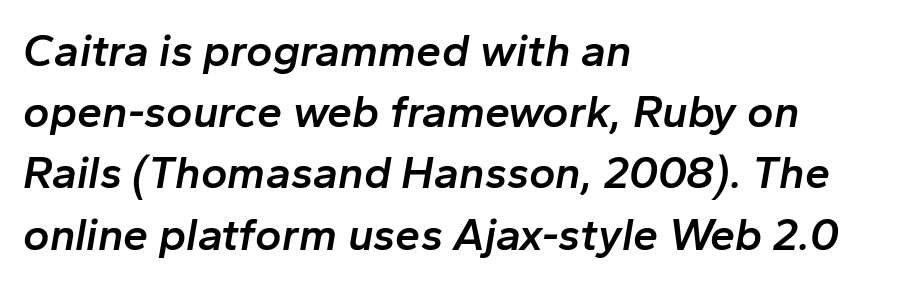
The type is set solid horizontally, with unmodified tracking. The axis of the letterforms is tilted away from vertical. The passage is arranged the way most books set body copy — flush left. A typesetter would call this proportional, since set widths differ per character. Successive baselines arrive at the customary interval.
